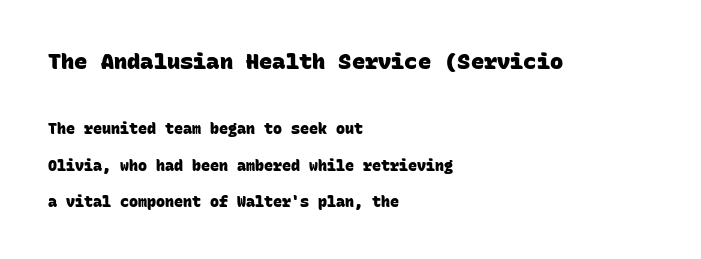
The image shows 22 px bold type; set left-aligned, loose line spacing (2.43x), normal letter spacing, not underlined; the first (top) block is 1.47x larger.
